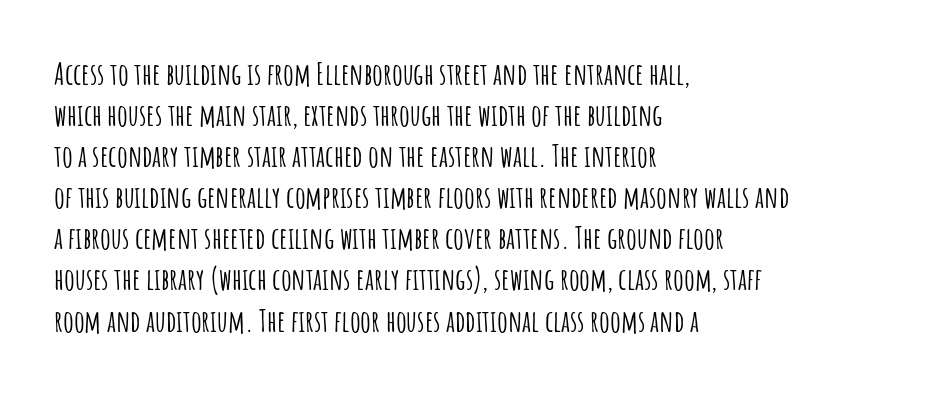
The image shows 30 px condensed sans-serif type, upright; set left-aligned, normal line spacing (1.37x), normal letter spacing, not underlined; low stroke contrast and a large x-height.
